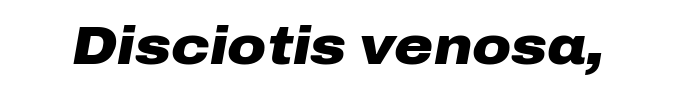
Q: Is the text bold? A: Yes.
Q: Is the text italic (slanted)? A: Yes, it leans right by about 10 degrees.
Q: Is the text underlined? A: No.
Q: Is the spacing between letters normal or unusually wide? A: Normal.
Q: Width (condensed, normal, or wide)? A: Wide.
Q: Stroke contrast? A: Low.
Q: x-height? A: Medium.
Q: Monospaced? A: No.
